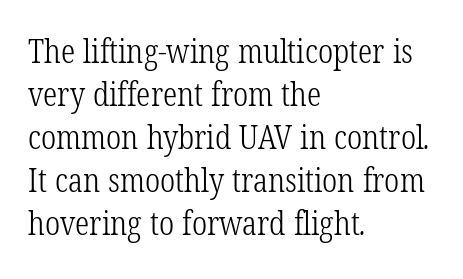
The space beneath each line is pristine and unruled. The passage shown stacks its lines at a standard gap. The letters look calm and open, with moderate or lighter stems. Reading down the block, your eye returns to a fixed left position each line. Students, note that the glyphs here touch the page at normal intervals.
